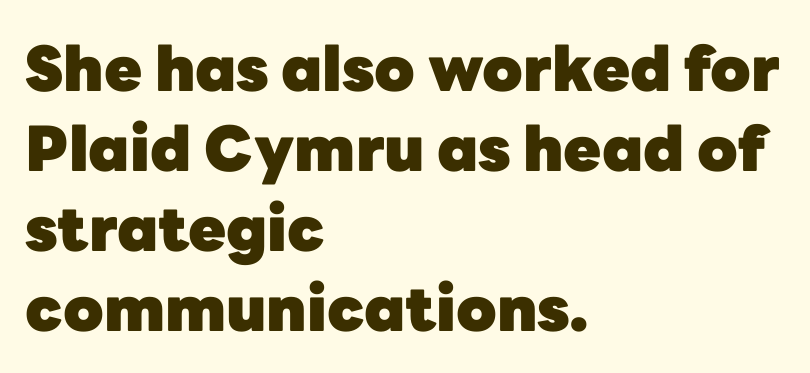
The image shows 62 px heavy sans-serif type, upright; set left-aligned, normal line spacing (1.29x), normal letter spacing, not underlined; low stroke contrast and a medium x-height.
